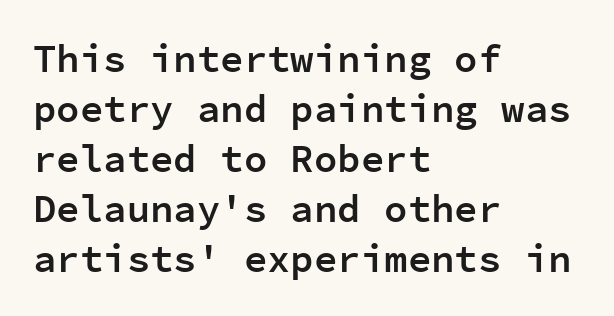
The image shows 39 px semibold sans-serif type, upright, monospaced; set left-aligned, normal line spacing (1.28x), normal letter spacing, not underlined; low stroke contrast and a medium x-height.
